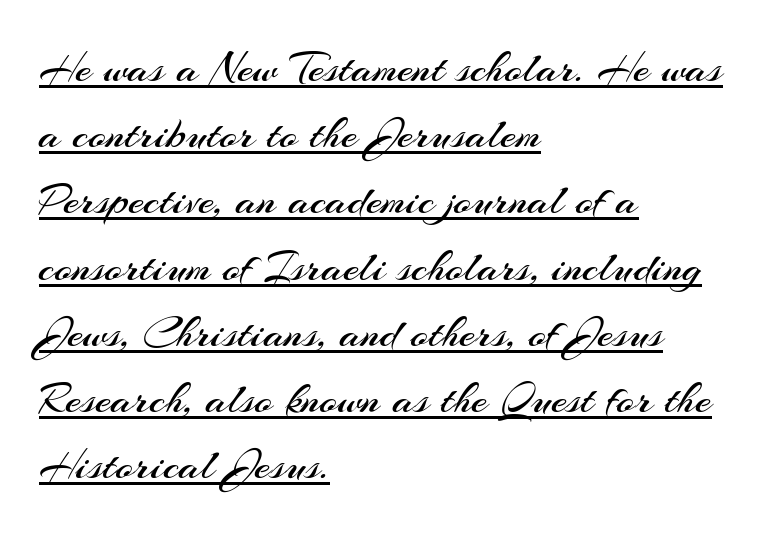
The setting favours the left margin, as ordinary paragraphs usually do. Is there an underline? Yes — a line sits under the letters. Do the characters align in a grid? No, the font is proportional. These lines are composed in type without serifs.
